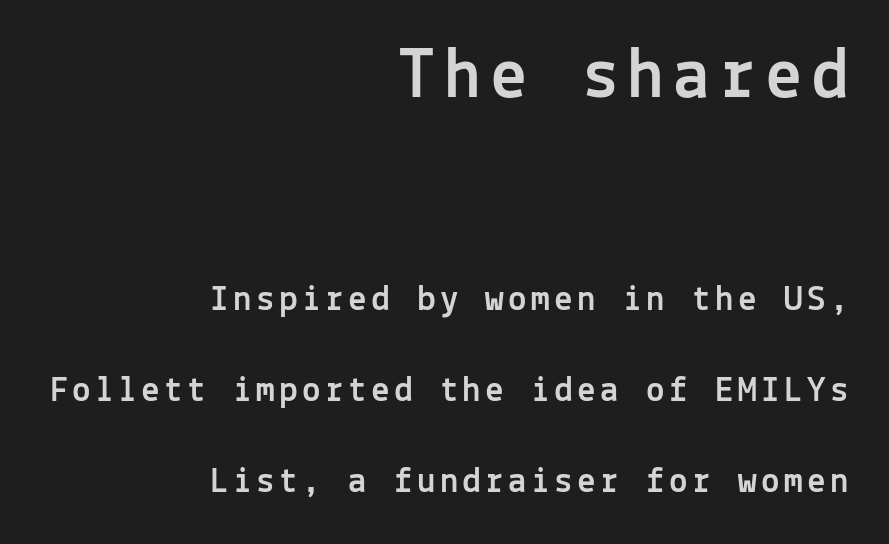
{"serif": "no", "italic": "no", "width": "normal", "x_height": "medium", "monospaced": "yes", "underline": "no", "align": "right", "line_spacing": "loose", "line_spacing_ratio": 2.46, "larger_block": "first", "size_ratio": 2.0, "glyph_px": 74}
